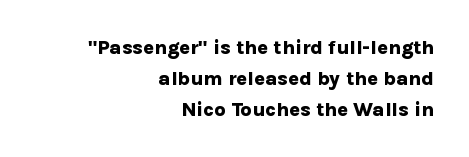
Q: Is the text bold? A: Yes.
Q: Is the text italic (slanted)? A: No, it is upright.
Q: Is the text underlined? A: No.
Q: How is the paragraph aligned? A: Right-aligned.
Q: Is the spacing between letters normal or unusually wide? A: Normal.
Q: Is the spacing between lines tight, normal or loose? A: Normal.
